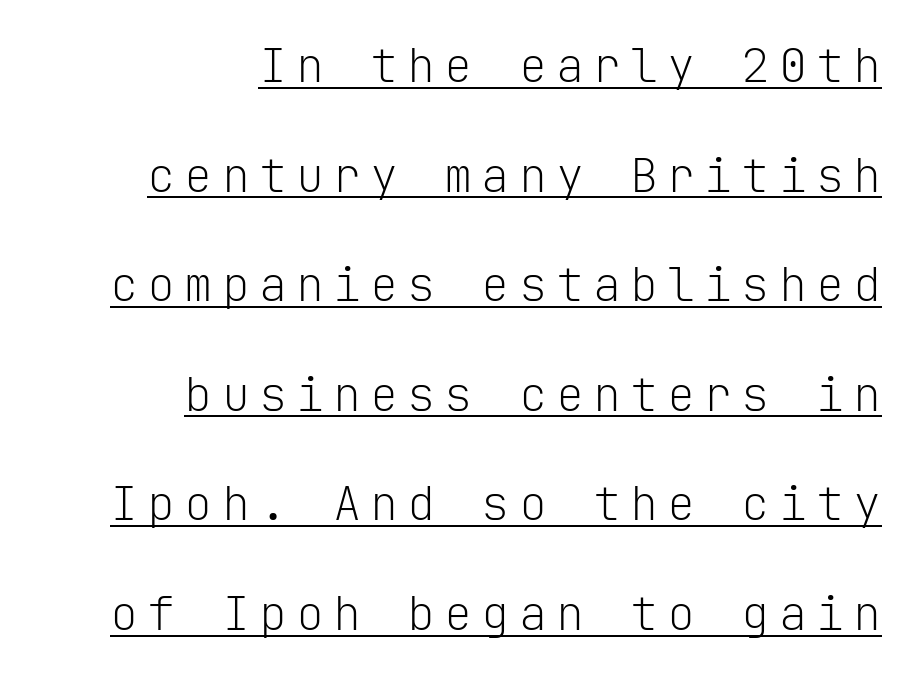
The letters stand upright; this is a roman face. I'd call this a sans setting — the letters go barefoot. The passage is arranged like a letterhead date or caption credit — flush right. The typesetting does not lean heavy: it is not bold. Each letter, wide or thin by design, is forced into the same width here.
